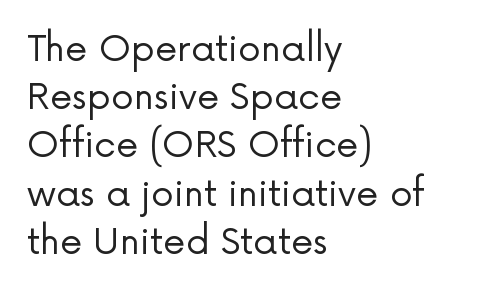
{"serif": "no", "italic": "no", "bold": "no", "weight": "regular", "width": "normal", "stroke_contrast": "low", "x_height": "medium", "monospaced": "no", "underline": "no", "align": "left", "line_spacing": "normal", "line_spacing_ratio": 1.34, "letter_spacing": "normal", "letter_spacing_em": 0.0, "glyph_px": 36}
